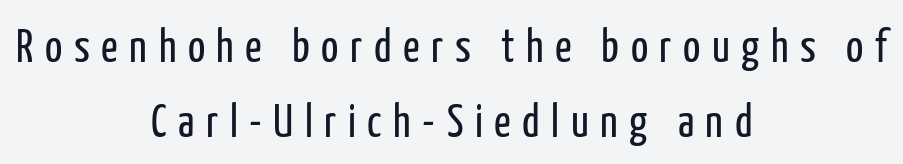
Q: Is the text bold? A: No.
Q: Is the text italic (slanted)? A: No, it is upright.
Q: Is the typeface a serif or a sans-serif typeface? A: Sans-serif.
Q: Is the text underlined? A: No.
Q: How is the paragraph aligned? A: Centered.
Q: Is the spacing between letters normal or unusually wide? A: Unusually wide.
Q: Is the spacing between lines tight, normal or loose? A: Normal.
Q: Width (condensed, normal, or wide)? A: Condensed.
Q: Stroke contrast? A: Low.
Q: x-height? A: Medium.
Q: Monospaced? A: No.
